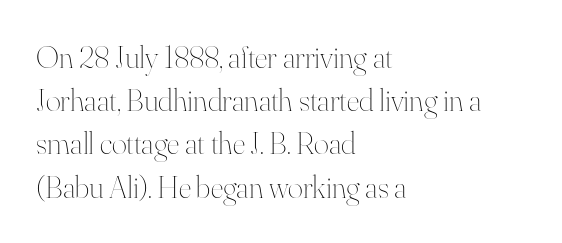
The image shows 32 px thin type, upright; set left-aligned, normal line spacing (1.35x), normal letter spacing, not underlined; high stroke contrast and a small x-height.
